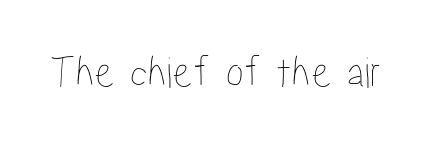
The gap between lines stays unmarked. Every stem runs plumb, perpendicular to the baseline. Character widths vary here, with narrow letters taking less room than wide ones. There is no visible air inserted between adjacent glyphs.
